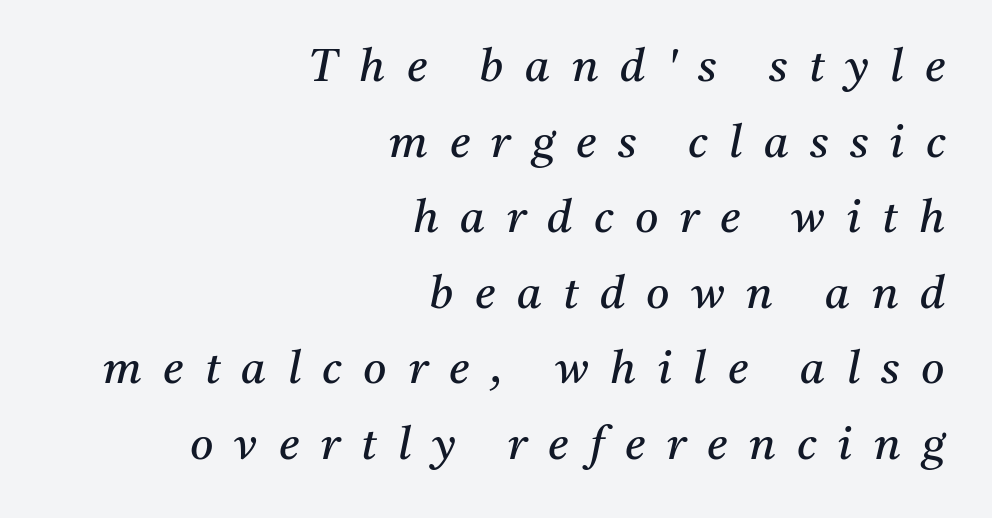
The image shows 45 px regular-weight serif type, italic (leaning right); set right-aligned, normal line spacing (1.68x), unusually wide letter spacing (+0.48 em), not underlined; medium stroke contrast and a medium x-height.
